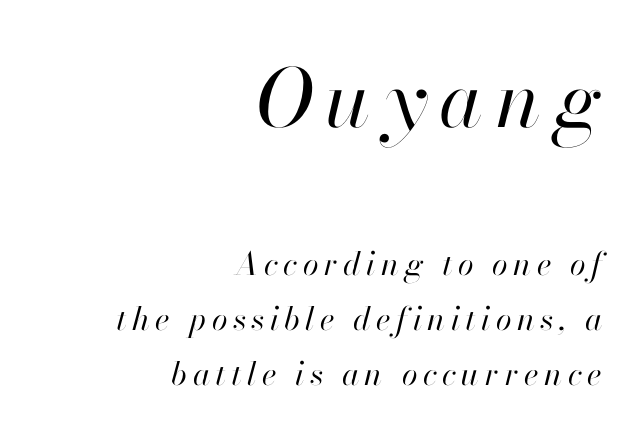
The image shows 80 px regular-weight type, italic (leaning right); set right-aligned, line spacing 1.72x, not underlined; the first (top) block is 2.5x larger; high stroke contrast and a small x-height.
